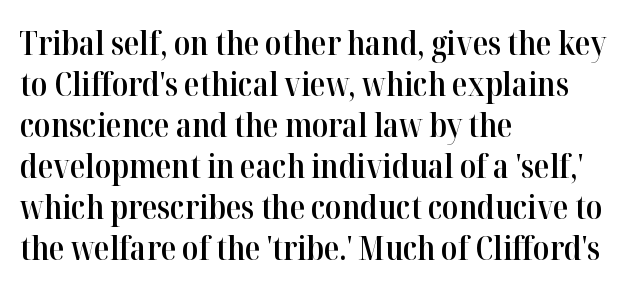
The image shows 32 px semibold serif type, upright; set left-aligned, normal line spacing (1.28x), normal letter spacing, not underlined; high stroke contrast and a medium x-height.
